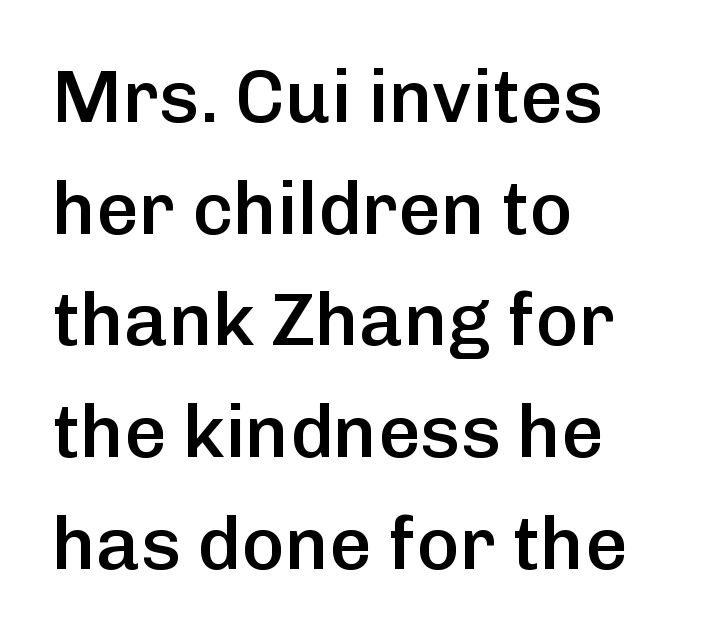
The image shows 74 px semibold sans-serif type, upright; set left-aligned, normal line spacing (1.51x), normal letter spacing, not underlined; low stroke contrast and a medium x-height.
